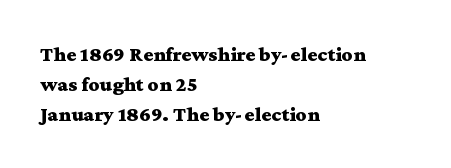
{"italic": "no", "bold": "yes", "underline": "no", "align": "left", "line_spacing": "normal", "line_spacing_ratio": 1.42, "letter_spacing": "normal", "letter_spacing_em": 0.0, "glyph_px": 21}
